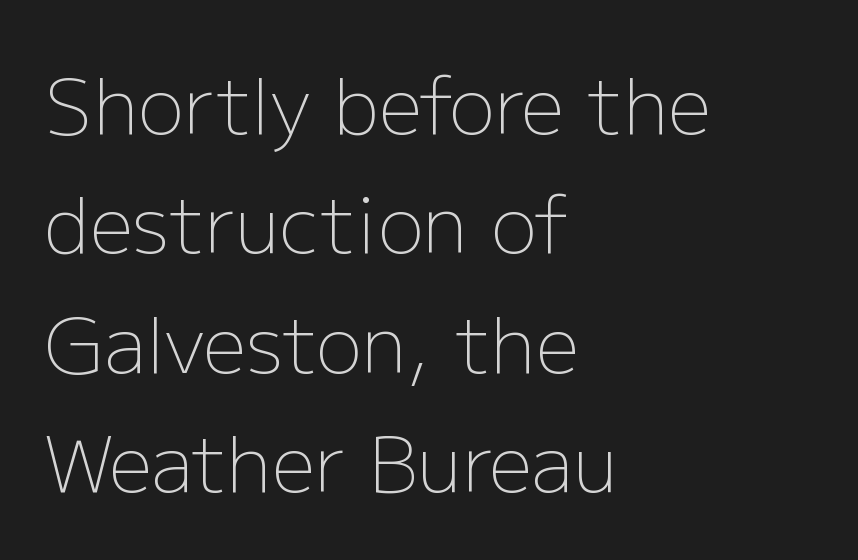
The image shows 77 px light sans-serif type, upright; set left-aligned, normal line spacing (1.55x), normal letter spacing, not underlined; low stroke contrast and a medium x-height.
